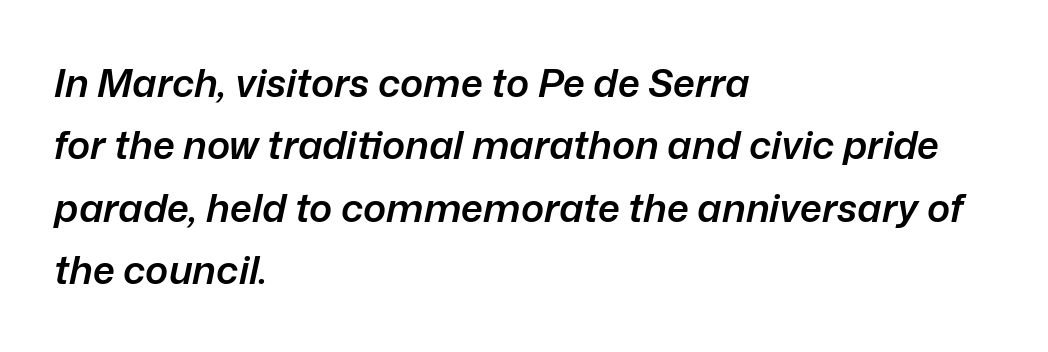
Honestly, there is no underline to notice here at all. Observe the ordinary spacing: letters are neighbours, not strangers. The compositor pushed each line to the left boundary. If you drew a line through each stem, it would be angled.
